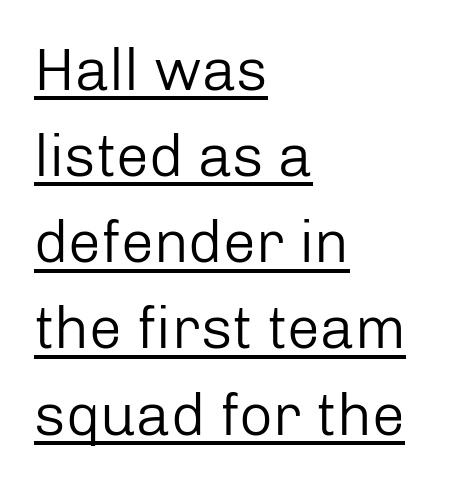
Tracking value appears to be zero — textbook default spacing. Each letter keeps its own natural width here, so spacing adapts to shape. A continuous stroke trails under the words, as in a hyperlink. Posture: straight, roman, zero tilt. The typesetting does not lean heavy: it is not bold. All the whitespace from short lines collects on the right.
